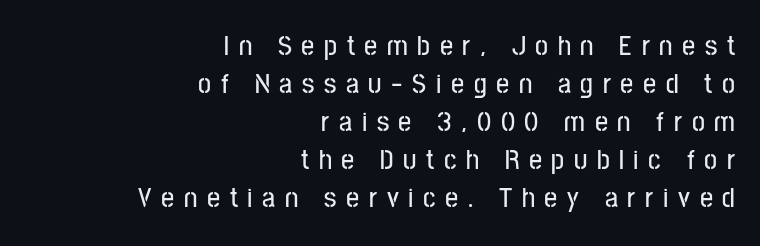
{"serif": "no", "italic": "no", "width": "condensed", "stroke_contrast": "low", "x_height": "medium", "monospaced": "no", "underline": "no", "align": "right", "line_spacing": "normal", "line_spacing_ratio": 1.31, "letter_spacing": "wide", "letter_spacing_em": 0.33, "glyph_px": 29}
